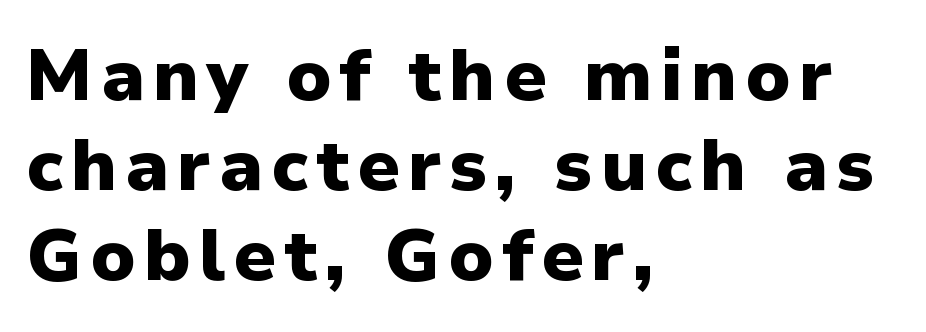
{"serif": "no", "italic": "no", "bold": "yes", "weight": "heavy", "width": "normal", "stroke_contrast": "low", "x_height": "medium", "monospaced": "no", "underline": "no", "align": "left", "line_spacing_ratio": 1.23, "glyph_px": 73}
